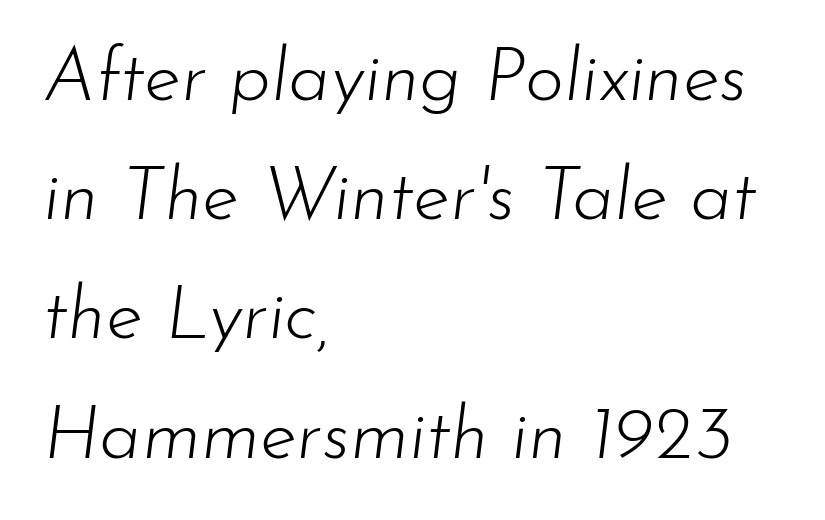
Q: Is the text bold? A: No.
Q: Is the text italic (slanted)? A: Yes, it leans right by about 7 degrees.
Q: Is the text underlined? A: No.
Q: How is the paragraph aligned? A: Left-aligned.
Q: Is the spacing between letters normal or unusually wide? A: Normal.
Q: Is the spacing between lines tight, normal or loose? A: Normal.
Q: Width (condensed, normal, or wide)? A: Normal.
Q: Stroke contrast? A: Low.
Q: x-height? A: Small.
Q: Monospaced? A: No.
